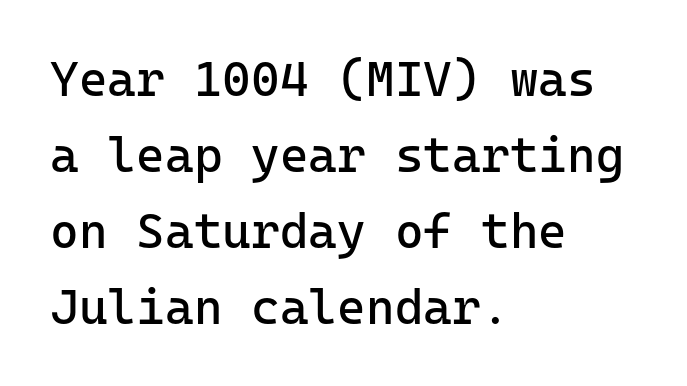
Is there any slant? The stems are plumb. Tracking value appears to be zero — textbook default spacing. Left-aligned paragraph, ragged on the right. Rows of type keep a routine distance in the vertical direction.
